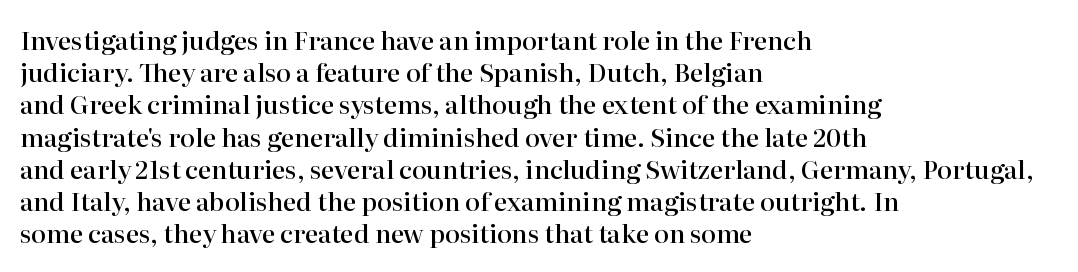
Typesetter's note: demi weight, one step under bold. What's the leading like? Ordinary, nothing unusual. Observe the ordinary spacing: letters are neighbours, not strangers. Anything drawn beneath the words? Only blank space.
